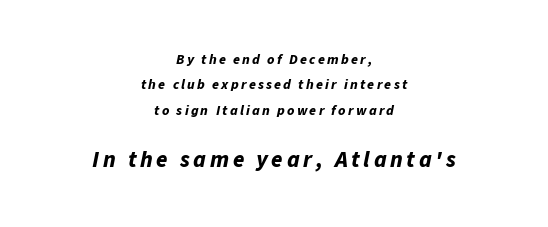
Underline: absent. Caption: bold face, heavy strokes. Is the block centered? Yes — each line is placed symmetrically about the middle. The designer gave the closing block more size than the opening block. Notice how the stems are inclined rather than vertical — that's the hallmark of italics.
